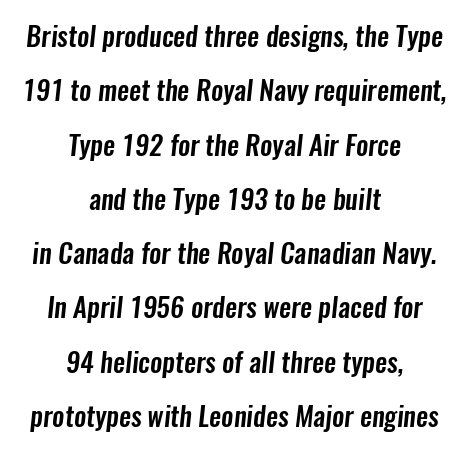
The image shows 27 px text type; set centered, loose line spacing (2.01x), normal letter spacing, not underlined.
